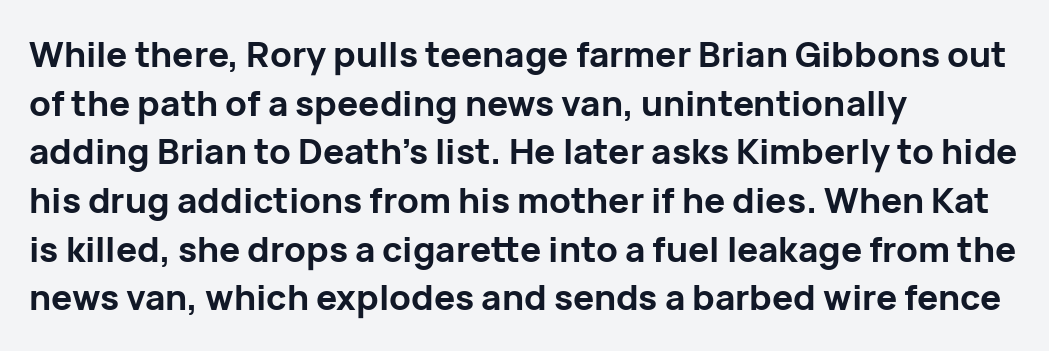
{"serif": "no", "italic": "no", "bold": "yes", "weight": "bold", "width": "normal", "stroke_contrast": "low", "x_height": "medium", "monospaced": "no", "underline": "no", "align": "left", "line_spacing": "normal", "line_spacing_ratio": 1.39, "letter_spacing": "normal", "letter_spacing_em": 0.0, "glyph_px": 35}
